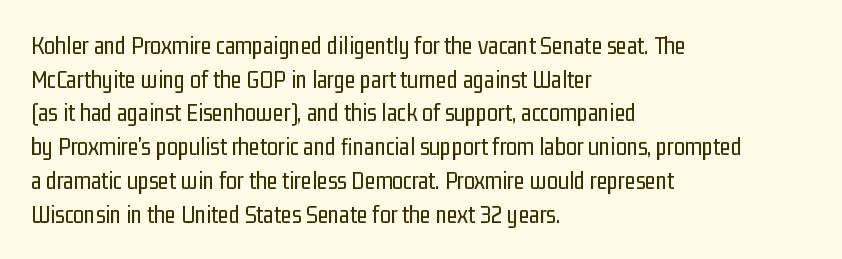
The image shows 25 px text type, upright; set left-aligned, normal line spacing (1.35x), normal letter spacing, not underlined.
